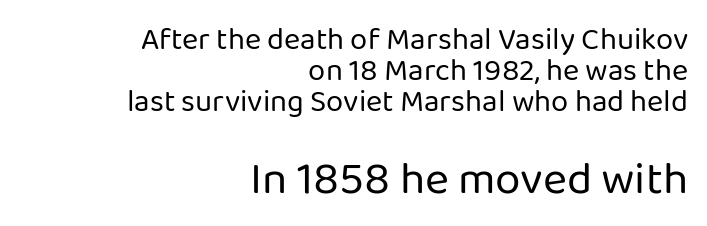
{"serif": "no", "italic": "no", "bold": "no", "weight": "regular", "width": "normal", "stroke_contrast": "low", "x_height": "medium", "monospaced": "no", "underline": "no", "align": "right", "line_spacing": "tight", "line_spacing_ratio": 1.0, "letter_spacing": "normal", "letter_spacing_em": 0.0, "larger_block": "second", "size_ratio": 1.48, "glyph_px": 46}
